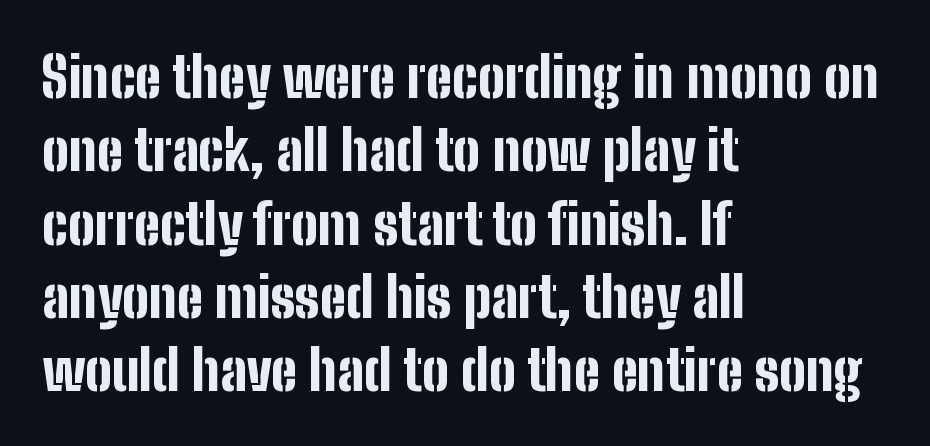
These words are printed bold, with thick strokes throughout. The gaps between neighbouring characters are ordinary and unremarkable. Character widths vary here, with narrow letters taking less room than wide ones. The block of text has a typical density, with ordinary space between rows. The text was rendered using a sans face with plain stroke endings.
